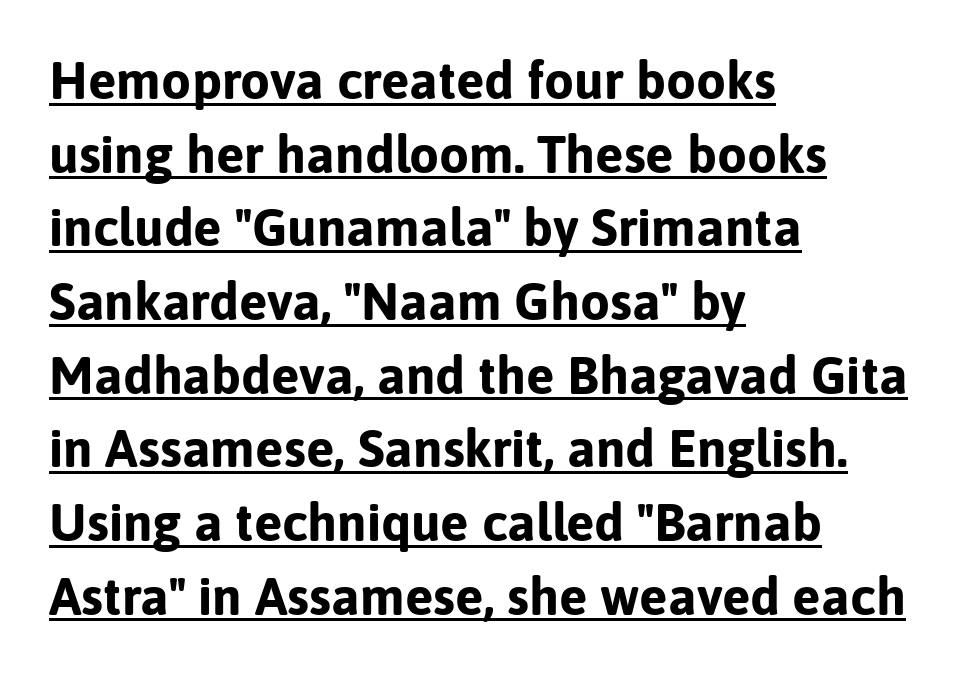
Does the lettering tilt? It doesn't — this is upright. The face used here is rendered with its standard letterfit. You'd pick this weight for a headline — it's a proper bold. Interline gaps are of average width in this sample. To sum up the face: it is a sans, with no serifs. Note the varied advance widths — an 'i' is clearly narrower than an 'm'.
